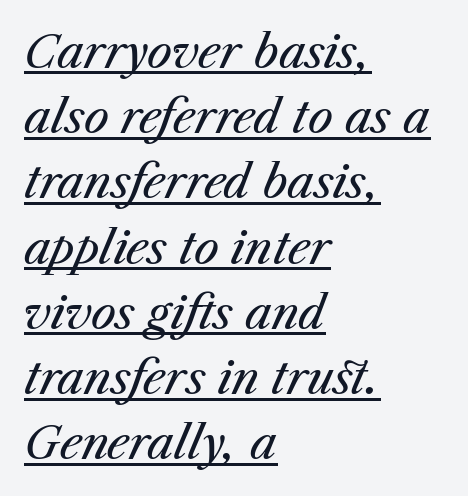
The characters are drawn with everyday or finer stroke widths. You could not count columns in this text — the font is proportionally spaced. No extra tracking has been applied to these lines. Leftover space on each line is placed entirely after the last word. Slant detected: the letters are inclined. The face used here appears with an underline applied.
